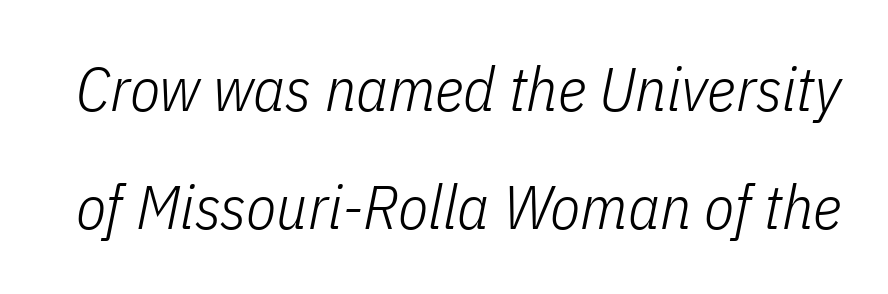
Q: Is the text bold? A: No.
Q: Is the text italic (slanted)? A: Yes, it leans right by about 11 degrees.
Q: Is the text underlined? A: No.
Q: Is the spacing between letters normal or unusually wide? A: Normal.
Q: Is the spacing between lines tight, normal or loose? A: Loose.
Q: Width (condensed, normal, or wide)? A: Condensed.
Q: Stroke contrast? A: Low.
Q: x-height? A: Medium.
Q: Monospaced? A: No.
